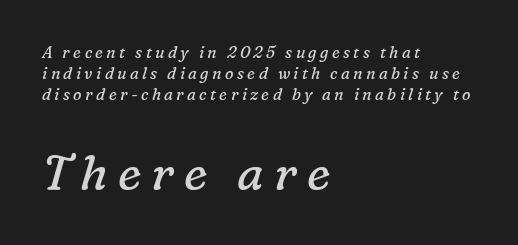
{"serif": "yes", "italic": "yes", "lean": "right", "slant_degrees": 16, "bold": "no", "weight": "regular", "width": "normal", "stroke_contrast": "low", "x_height": "medium", "monospaced": "no", "underline": "no", "align": "left", "line_spacing": "normal", "line_spacing_ratio": 1.3, "letter_spacing": "wide", "letter_spacing_em": 0.21, "larger_block": "second", "size_ratio": 3.0, "glyph_px": 48}
